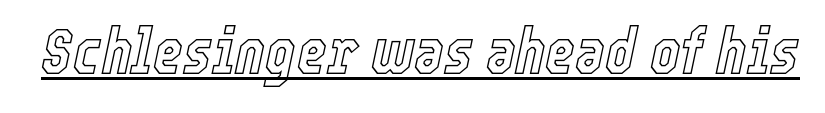
The image shows 64 px condensed type, italic (leaning right); set normal letter spacing, underlined; a medium x-height.
